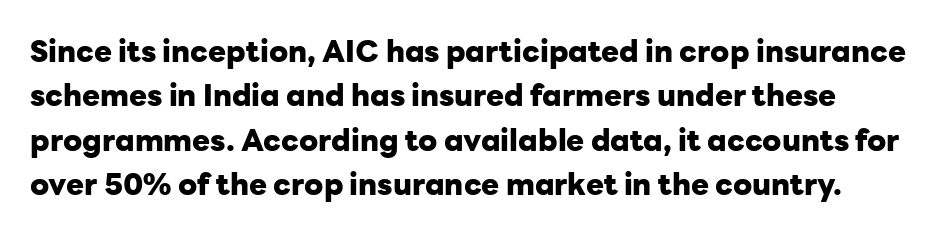
Q: Is the text bold? A: Yes.
Q: Is the text italic (slanted)? A: No, it is upright.
Q: Is the typeface a serif or a sans-serif typeface? A: Sans-serif.
Q: Is the text underlined? A: No.
Q: Is the spacing between letters normal or unusually wide? A: Normal.
Q: Is the spacing between lines tight, normal or loose? A: Normal.
Q: Width (condensed, normal, or wide)? A: Normal.
Q: Stroke contrast? A: Low.
Q: x-height? A: Medium.
Q: Monospaced? A: No.
